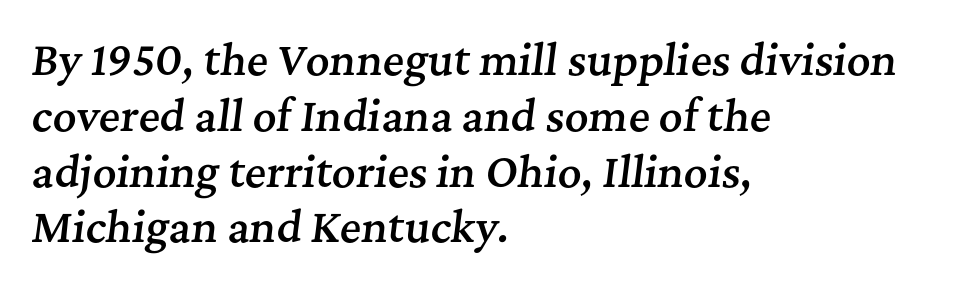
This sample uses plain, unmodified letter spacing. The font's italic variant was chosen for this text. Does the leading feel generous? No, just average. The typesetting leans somewhat heavy: a semibold. Is this a sans? No — the strokes have serifs.
